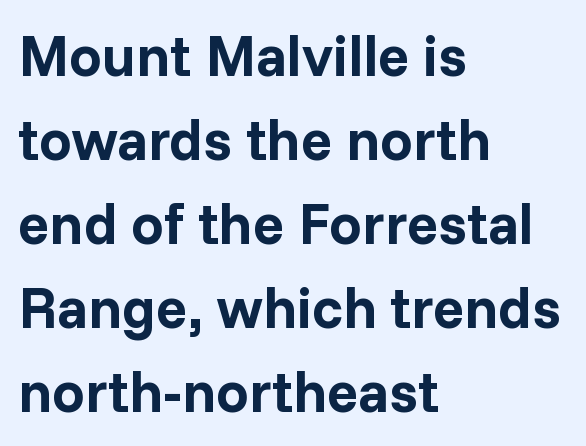
Q: Is the text bold? A: Yes.
Q: Is the text italic (slanted)? A: No, it is upright.
Q: Is the typeface a serif or a sans-serif typeface? A: Sans-serif.
Q: Is the text underlined? A: No.
Q: How is the paragraph aligned? A: Left-aligned.
Q: Is the spacing between letters normal or unusually wide? A: Normal.
Q: Is the spacing between lines tight, normal or loose? A: Normal.
Q: Width (condensed, normal, or wide)? A: Normal.
Q: Stroke contrast? A: Low.
Q: x-height? A: Medium.
Q: Monospaced? A: No.
